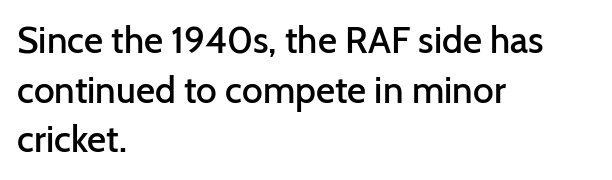
The image shows 37 px semibold sans-serif type, upright; set left-aligned, normal line spacing (1.34x), normal letter spacing, not underlined; low stroke contrast and a medium x-height.
